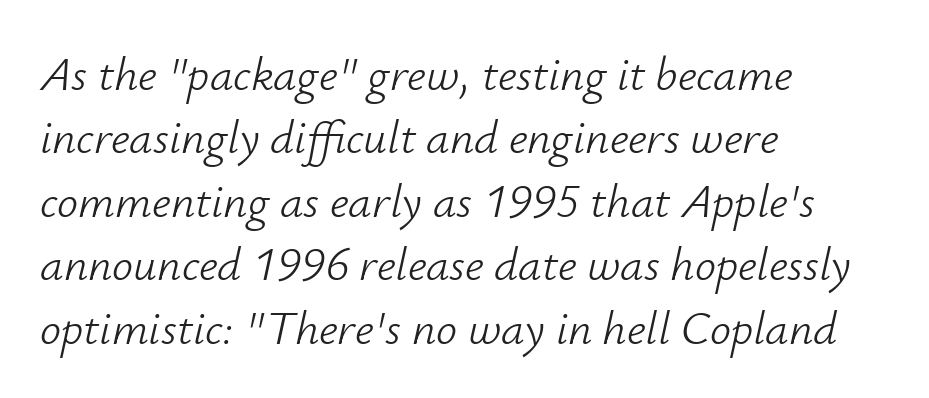
Glyph-to-glyph distance matches everyday printed text. Rule under the text: the space is simply empty. Note the varied advance widths — an 'i' is clearly narrower than an 'm'. The vertical gap from one line to the next is medium. The typeface has the unassuming heft of standard copy or less.
